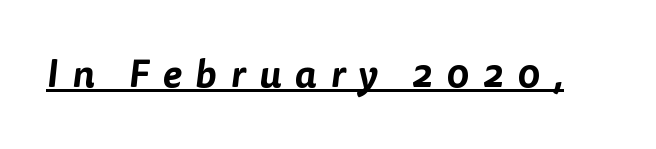
The line texture is sparse and dotted thanks to wide tracking. The passage shown is typed in a proportional face where columns would drift. You can see a thin bar hugging the bottom of the glyphs. To sum up the face: it is a sans, with no serifs.
